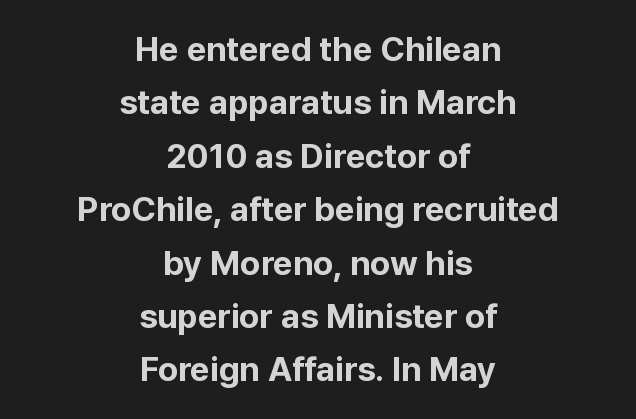
This sample uses plain, unmodified letter spacing. A typesetter would call this proportional, since set widths differ per character. The font family rendered here belongs to the sans-serif group. This sample uses an upright cut, with every glyph sitting square on the baseline.
